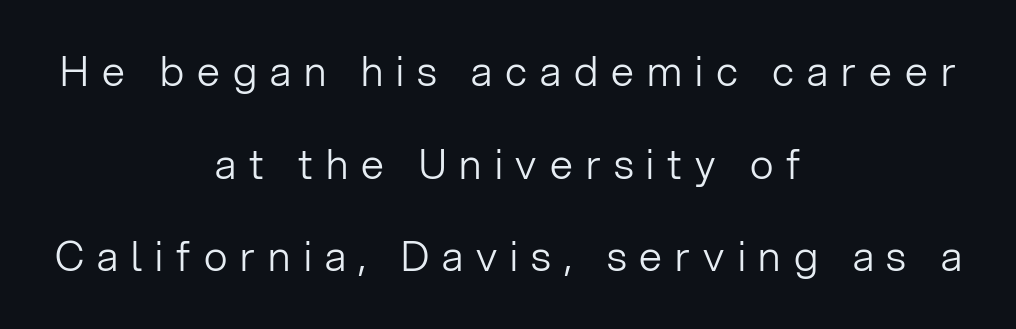
{"serif": "no", "italic": "no", "bold": "no", "weight": "light", "width": "normal", "stroke_contrast": "low", "x_height": "medium", "monospaced": "no", "underline": "no", "align": "center", "line_spacing": "loose", "line_spacing_ratio": 2.26, "letter_spacing": "wide", "letter_spacing_em": 0.32, "glyph_px": 41}
